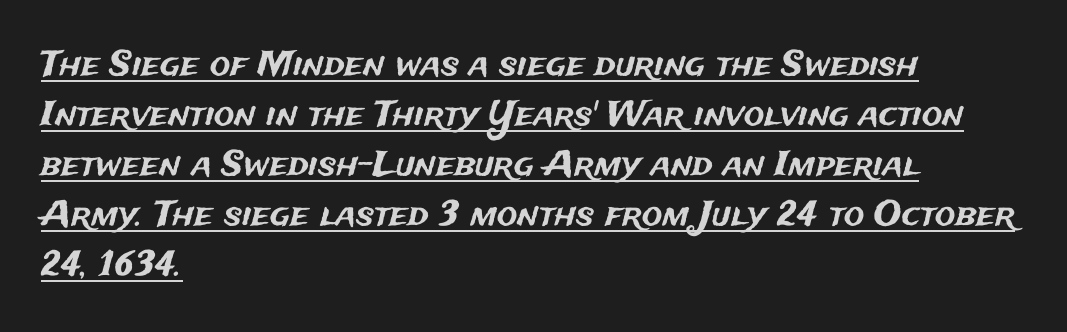
Q: Is the text italic (slanted)? A: Yes.
Q: Is the typeface a serif or a sans-serif typeface? A: Sans-serif.
Q: Is the text underlined? A: Yes.
Q: How is the paragraph aligned? A: Left-aligned.
Q: Is the spacing between letters normal or unusually wide? A: Normal.
Q: Is the spacing between lines tight, normal or loose? A: Normal.
Q: Width (condensed, normal, or wide)? A: Normal.
Q: Stroke contrast? A: Medium.
Q: x-height? A: Medium.
Q: Monospaced? A: No.
